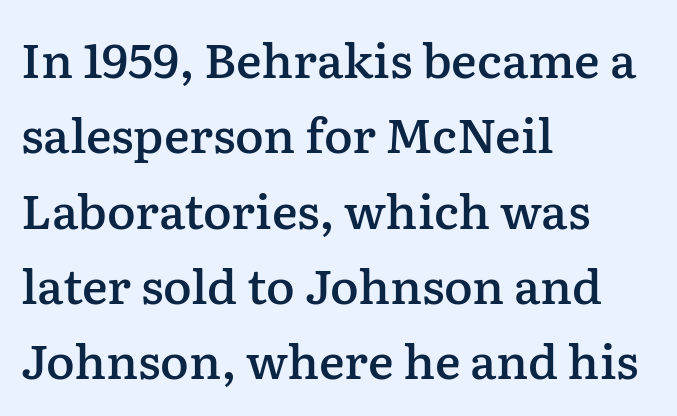
{"serif": "yes", "italic": "no", "bold": "semi", "weight": "semibold", "width": "normal", "stroke_contrast": "low", "x_height": "medium", "monospaced": "no", "underline": "no", "align": "left", "line_spacing": "normal", "line_spacing_ratio": 1.57, "letter_spacing": "normal", "letter_spacing_em": 0.0, "glyph_px": 48}
